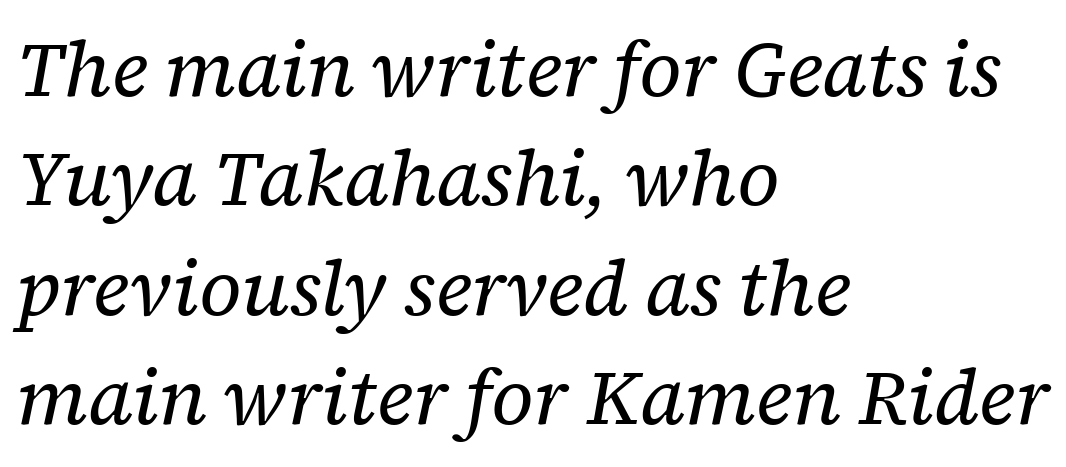
{"serif": "yes", "italic": "yes", "lean": "right", "slant_degrees": 12, "bold": "no", "weight": "regular", "width": "normal", "stroke_contrast": "low", "x_height": "medium", "monospaced": "no", "underline": "no", "align": "left", "line_spacing": "normal", "line_spacing_ratio": 1.42, "letter_spacing": "normal", "letter_spacing_em": 0.0, "glyph_px": 77}
